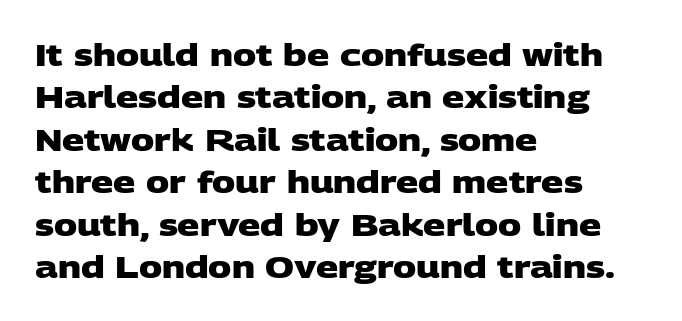
{"serif": "no", "bold": "yes", "weight": "heavy", "width": "wide", "stroke_contrast": "low", "x_height": "large", "monospaced": "no", "underline": "no", "align": "left", "line_spacing": "normal", "line_spacing_ratio": 1.37, "letter_spacing": "normal", "letter_spacing_em": 0.0, "glyph_px": 31}
